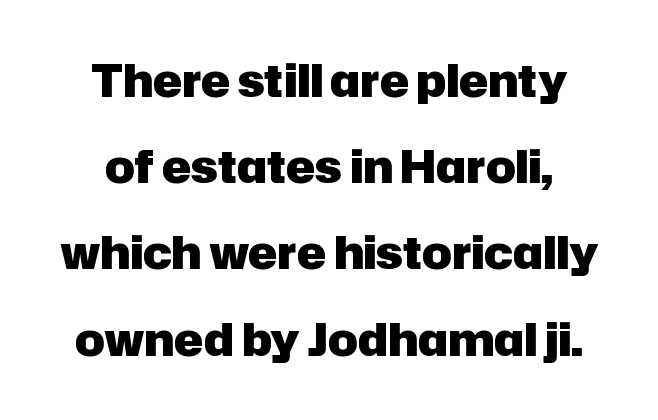
Q: Is the text bold? A: Yes.
Q: Is the text italic (slanted)? A: No, it is upright.
Q: Is the typeface a serif or a sans-serif typeface? A: Sans-serif.
Q: Is the text underlined? A: No.
Q: Is the spacing between letters normal or unusually wide? A: Normal.
Q: Is the spacing between lines tight, normal or loose? A: Loose.
Q: Width (condensed, normal, or wide)? A: Normal.
Q: Stroke contrast? A: Low.
Q: x-height? A: Medium.
Q: Monospaced? A: No.
